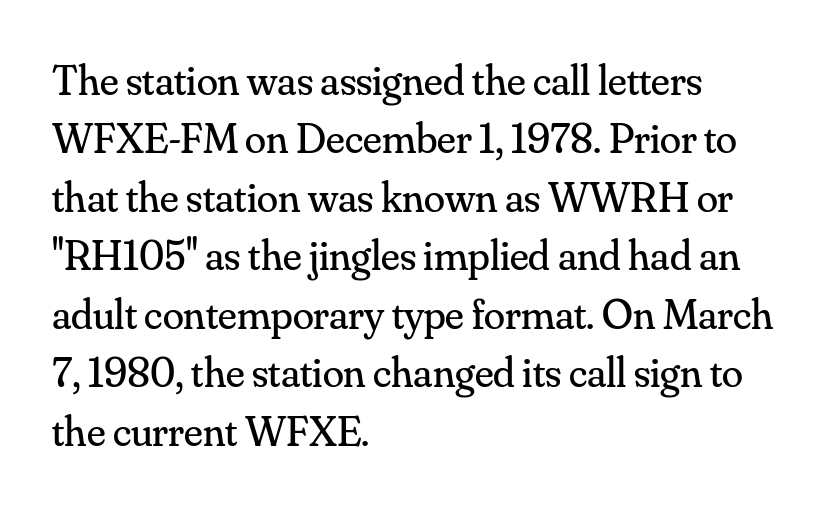
{"serif": "yes", "italic": "no", "bold": "no", "weight": "regular", "width": "normal", "stroke_contrast": "medium", "x_height": "small", "monospaced": "no", "underline": "no", "align": "left", "line_spacing": "normal", "line_spacing_ratio": 1.36, "letter_spacing": "normal", "letter_spacing_em": 0.0, "glyph_px": 43}
